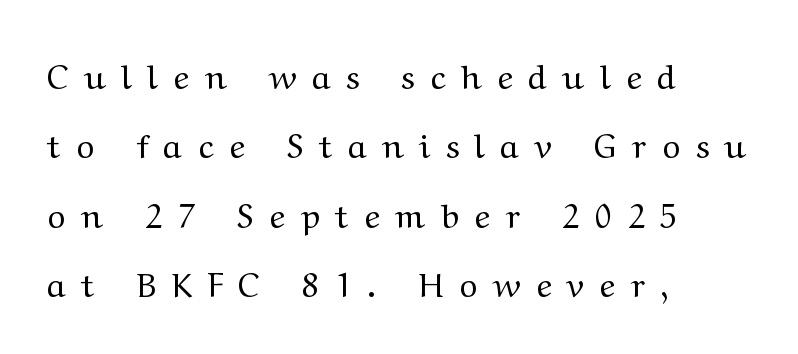
{"serif": "yes", "italic": "no", "bold": "no", "weight": "regular", "width": "wide", "stroke_contrast": "medium", "x_height": "medium", "monospaced": "no", "underline": "no", "align": "left", "line_spacing": "loose", "line_spacing_ratio": 2.04, "letter_spacing": "wide", "letter_spacing_em": 0.46, "glyph_px": 34}
